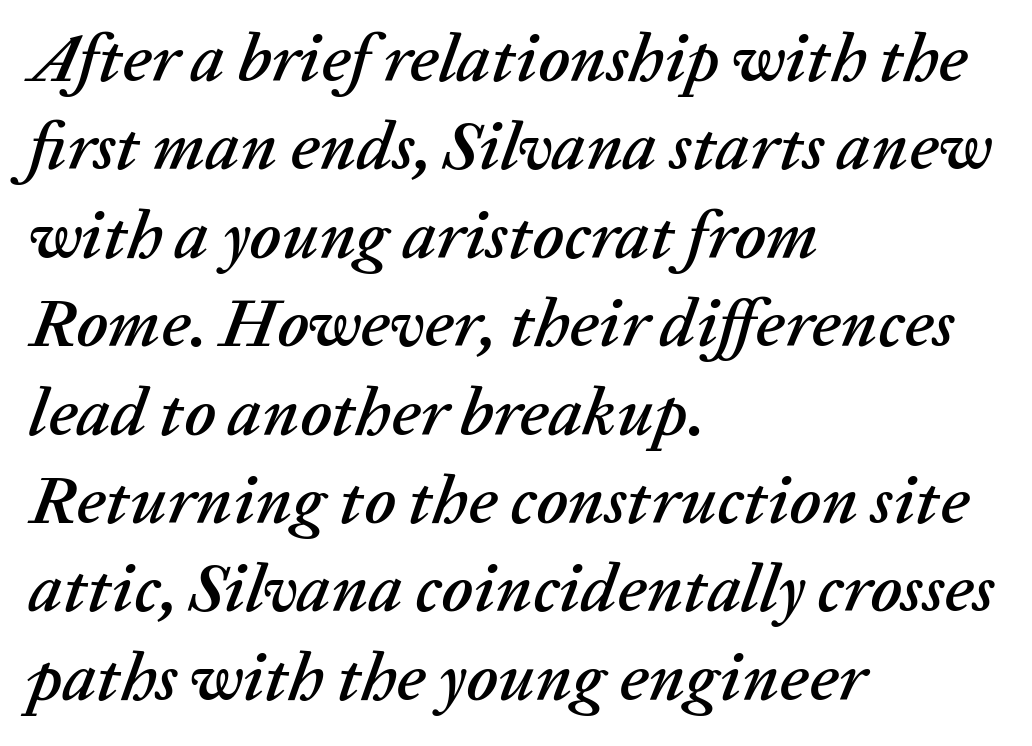
{"italic": "yes", "lean": "right", "slant_degrees": 20, "width": "normal", "stroke_contrast": "low", "x_height": "medium", "monospaced": "no", "underline": "no", "align": "left", "line_spacing": "normal", "line_spacing_ratio": 1.3, "letter_spacing": "normal", "letter_spacing_em": 0.0, "glyph_px": 68}
